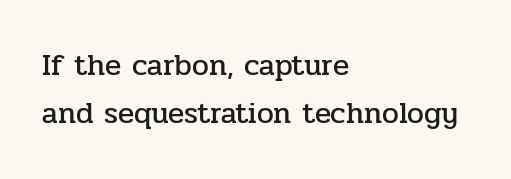
Q: Is the text italic (slanted)? A: No, it is upright.
Q: Is the typeface a serif or a sans-serif typeface? A: Serif.
Q: Is the text underlined? A: No.
Q: How is the paragraph aligned? A: Left-aligned.
Q: Is the spacing between letters normal or unusually wide? A: Normal.
Q: Is the spacing between lines tight, normal or loose? A: Normal.
Q: Width (condensed, normal, or wide)? A: Normal.
Q: Stroke contrast? A: Low.
Q: x-height? A: Medium.
Q: Monospaced? A: No.
